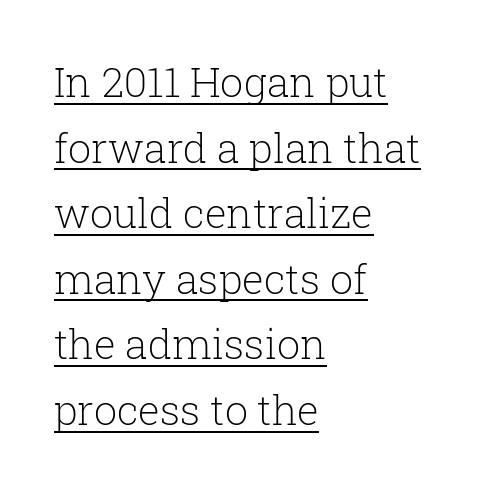
Q: Is the text bold? A: No.
Q: Is the text italic (slanted)? A: No, it is upright.
Q: Is the typeface a serif or a sans-serif typeface? A: Serif.
Q: Is the text underlined? A: Yes.
Q: How is the paragraph aligned? A: Left-aligned.
Q: Is the spacing between letters normal or unusually wide? A: Normal.
Q: Is the spacing between lines tight, normal or loose? A: Normal.
Q: Width (condensed, normal, or wide)? A: Normal.
Q: Stroke contrast? A: Low.
Q: x-height? A: Medium.
Q: Monospaced? A: No.
